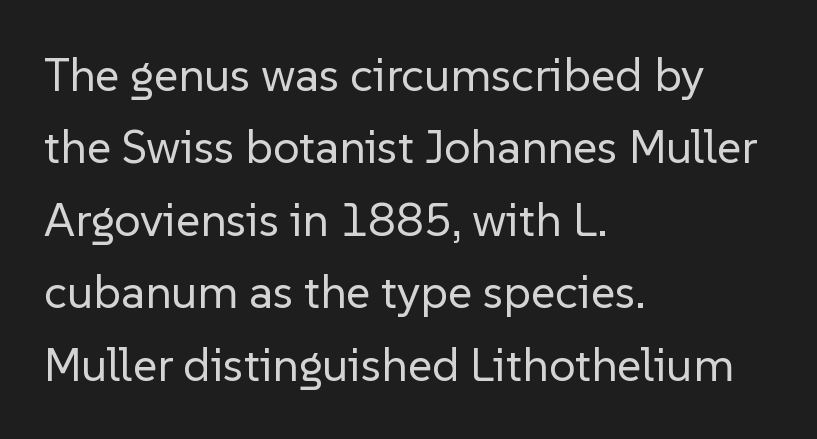
The space directly below the letters is spotless. Weight: not bold — regular or lighter. The glyphs in this specimen are sans serif. Short note: letters normally spaced.
